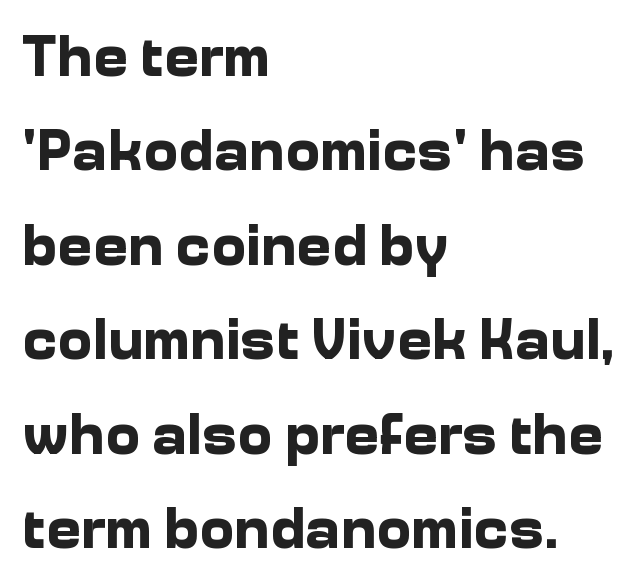
The image shows 59 px bold sans-serif type, upright; set left-aligned, normal line spacing (1.6x), normal letter spacing, not underlined; low stroke contrast and a medium x-height.
